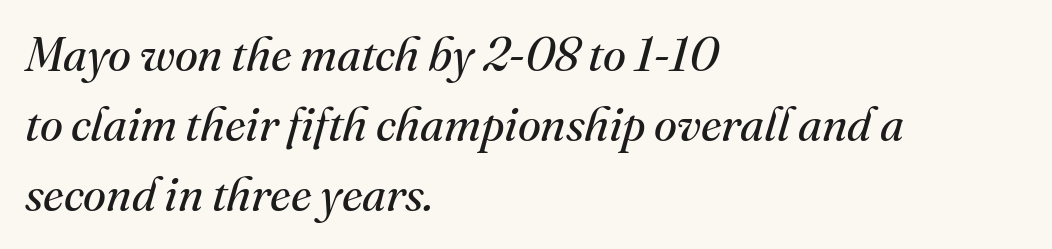
{"serif": "yes", "italic": "yes", "lean": "right", "slant_degrees": 16, "bold": "no", "weight": "regular", "width": "normal", "stroke_contrast": "medium", "x_height": "small", "monospaced": "no", "underline": "no", "align": "left", "line_spacing": "normal", "line_spacing_ratio": 1.49, "letter_spacing": "normal", "letter_spacing_em": 0.0, "glyph_px": 47}
